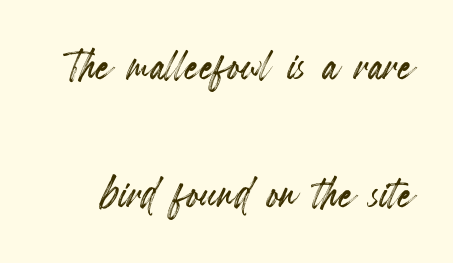
The image shows 55 px condensed type; set loose line spacing (2.33x), normal letter spacing, not underlined; a small x-height.
